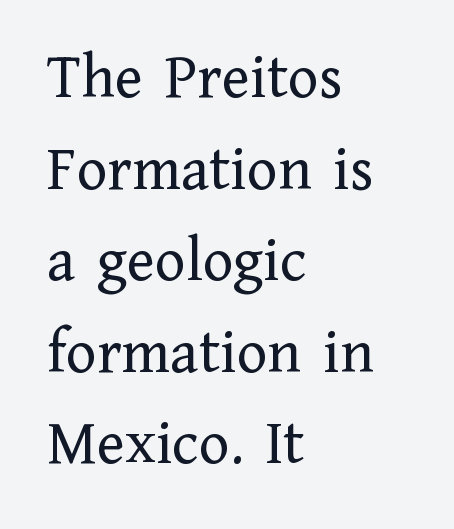
This is roman type, the default non-slanted kind. The tracking reads as untouched default to a designer's eye. Stroke thickness stays within the range of a standard reading face or lighter. Which margin do the lines hug? The left one — the right edge is uneven. A typesetter would call this proportional, since set widths differ per character. The foot of each line stays bare and open.
